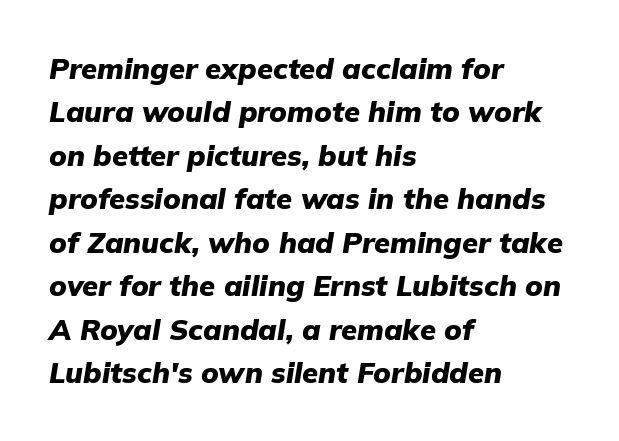
The image shows 29 px heavy type, italic (leaning right); set left-aligned, normal line spacing (1.5x), normal letter spacing, not underlined; low stroke contrast and a medium x-height.
